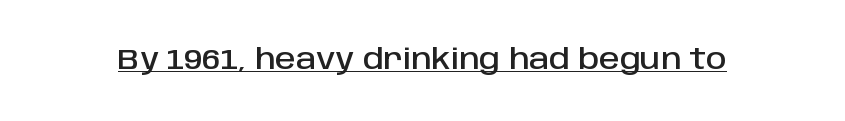
Q: Is the text italic (slanted)? A: No, it is upright.
Q: Is the typeface a serif or a sans-serif typeface? A: Sans-serif.
Q: Is the text underlined? A: Yes.
Q: Is the spacing between letters normal or unusually wide? A: Normal.
Q: Width (condensed, normal, or wide)? A: Normal.
Q: Stroke contrast? A: Low.
Q: x-height? A: Large.
Q: Monospaced? A: No.
